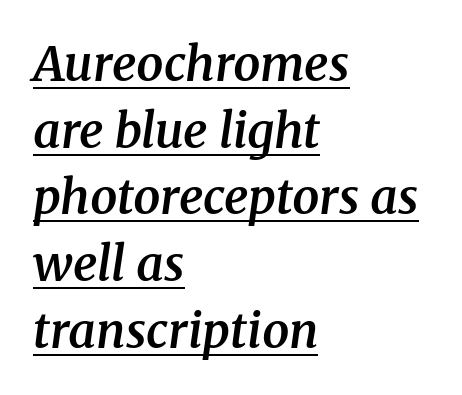
The image shows 48 px semibold serif type, italic (leaning right); set left-aligned, normal line spacing (1.39x), normal letter spacing, underlined; medium stroke contrast and a medium x-height.
